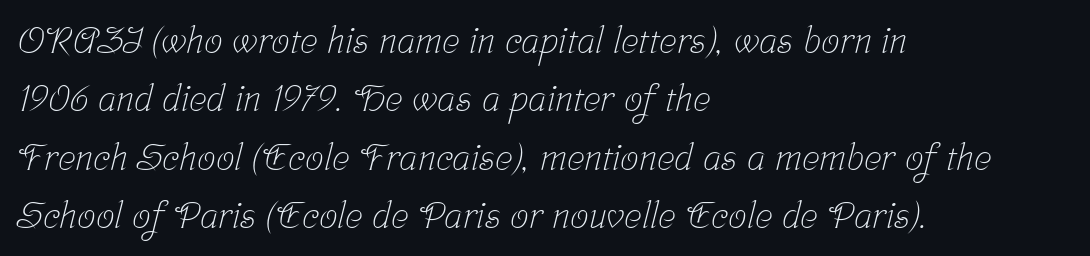
Q: Is the text bold? A: No.
Q: Is the typeface a serif or a sans-serif typeface? A: Serif.
Q: Is the text underlined? A: No.
Q: How is the paragraph aligned? A: Left-aligned.
Q: Is the spacing between letters normal or unusually wide? A: Normal.
Q: Is the spacing between lines tight, normal or loose? A: Normal.
Q: Width (condensed, normal, or wide)? A: Condensed.
Q: Stroke contrast? A: Low.
Q: x-height? A: Medium.
Q: Monospaced? A: No.
